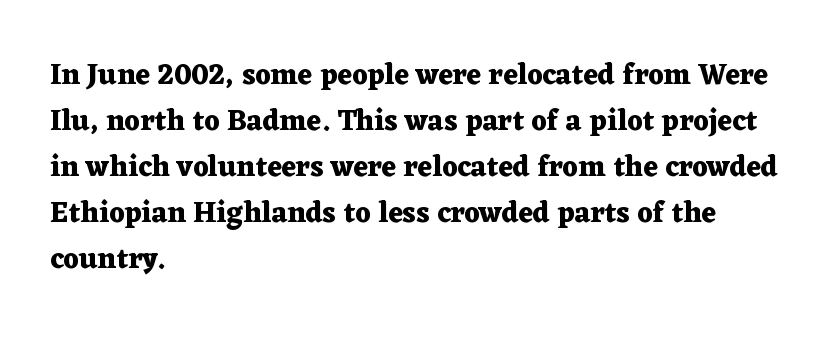
{"serif": "yes", "italic": "no", "bold": "yes", "weight": "heavy", "width": "wide", "stroke_contrast": "medium", "x_height": "medium", "monospaced": "no", "underline": "no", "align": "left", "line_spacing": "normal", "line_spacing_ratio": 1.59, "letter_spacing": "normal", "letter_spacing_em": 0.0, "glyph_px": 29}
